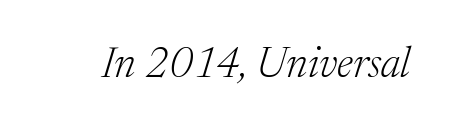
The image shows 42 px light serif type, italic (leaning right); set normal letter spacing, not underlined; medium stroke contrast and a medium x-height.
